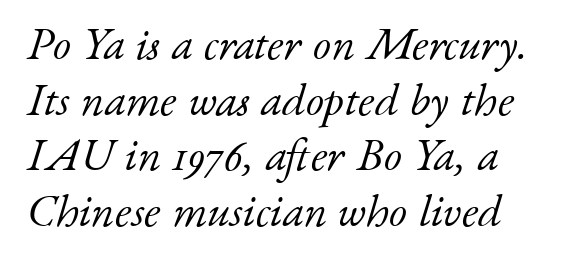
Q: Is the text bold? A: No.
Q: Is the text italic (slanted)? A: Yes, it leans right by about 17 degrees.
Q: Is the typeface a serif or a sans-serif typeface? A: Serif.
Q: Is the text underlined? A: No.
Q: Is the spacing between letters normal or unusually wide? A: Normal.
Q: Width (condensed, normal, or wide)? A: Normal.
Q: Stroke contrast? A: Low.
Q: x-height? A: Small.
Q: Monospaced? A: No.
